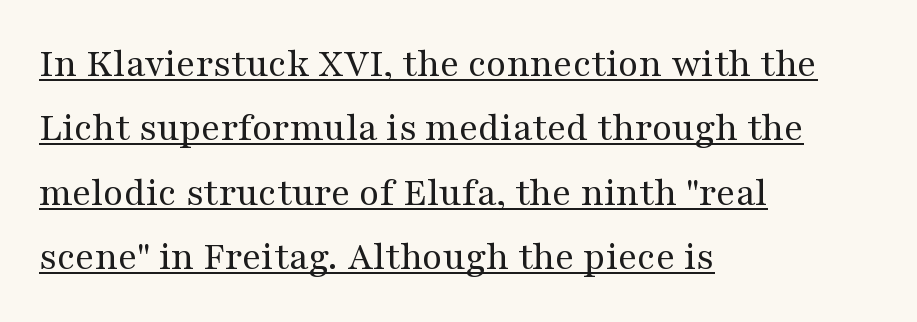
Heaviness? Minimal to ordinary, like unemphasized prose. This rendering leaves character spacing at its baseline value. The rendering shows small feet on the letterforms — a serif design. Character widths vary here, with narrow letters taking less room than wide ones. Notice how a bar underscores the lettering throughout.
